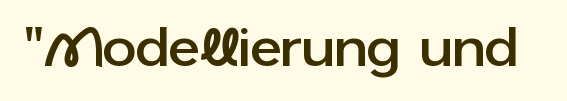
The image shows 54 px sans-serif type, upright; set normal letter spacing, not underlined; low stroke contrast and a medium x-height.
